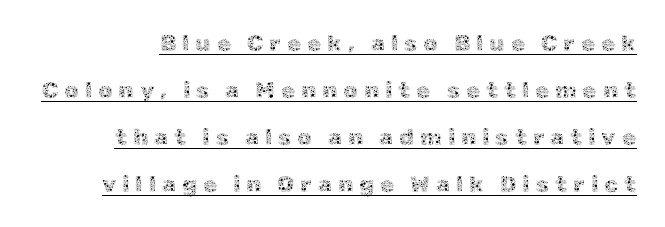
{"italic": "no", "bold": "no", "underline": "yes", "line_spacing": "loose", "line_spacing_ratio": 2.04, "letter_spacing": "wide", "letter_spacing_em": 0.25, "glyph_px": 23}
